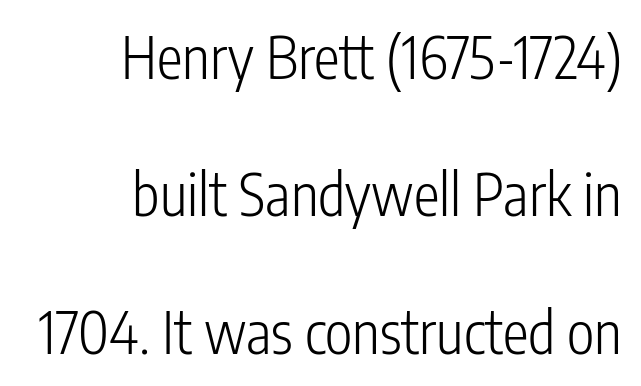
The rendering uses a large line-height, opening up the rows. Unmarked baselines from the first word to the last. There is no visible air inserted between adjacent glyphs. The font is comparable to plain body text, perhaps lighter. No feet cap the strokes, marking this as sans-serif type.
